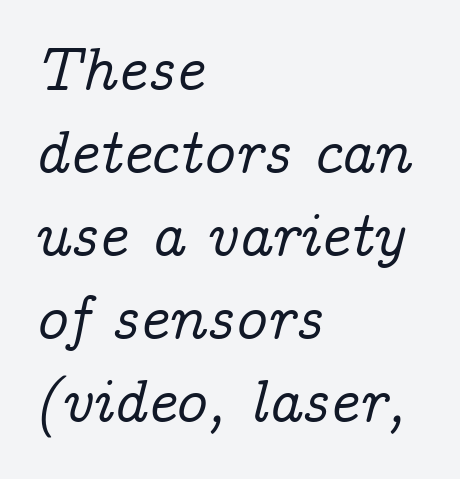
{"serif": "yes", "italic": "yes", "lean": "right", "slant_degrees": 14, "width": "normal", "stroke_contrast": "low", "x_height": "medium", "monospaced": "no", "underline": "no", "align": "left", "line_spacing": "normal", "line_spacing_ratio": 1.34, "letter_spacing": "normal", "letter_spacing_em": 0.0, "glyph_px": 62}
